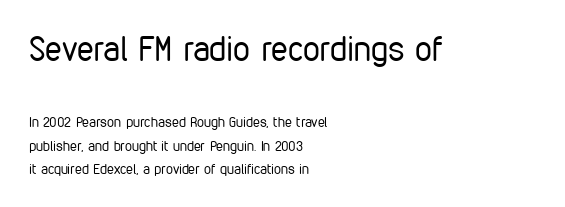
{"serif": "no", "italic": "no", "bold": "no", "weight": "regular", "width": "condensed", "stroke_contrast": "low", "x_height": "medium", "monospaced": "no", "underline": "no", "align": "left", "line_spacing": "normal", "line_spacing_ratio": 1.68, "letter_spacing": "normal", "letter_spacing_em": 0.0, "larger_block": "first", "size_ratio": 2.43, "glyph_px": 34}
